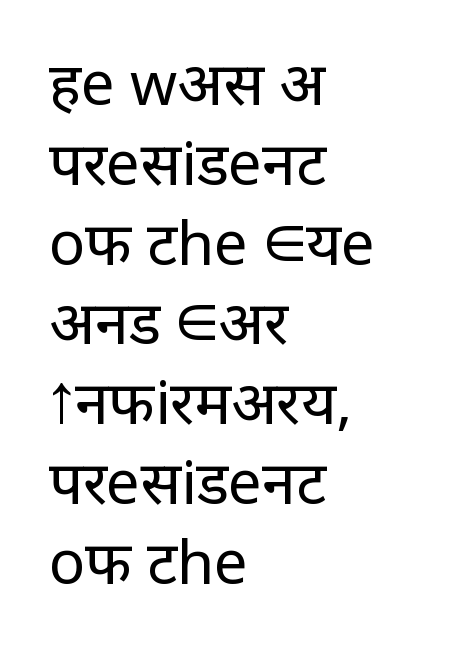
Typographically, this falls in the sans-serif category. Casual observation: everything's shoved over to the left. No italicization has been applied; the sample stays upright. Honestly, the row spacing looks completely unremarkable. Caption: face not bold, strokes unweighted.
